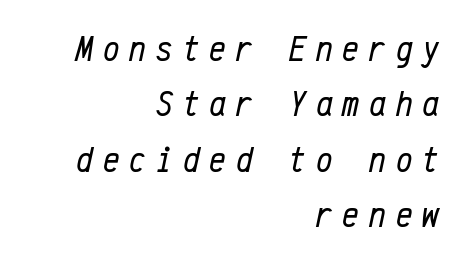
One glance says typical: line gaps are just what's usual. The rendering applies a slant to the glyphs. Short and long lines alike share a common ending point at right. How are the letters spaced? Widely, with obvious added tracking.
